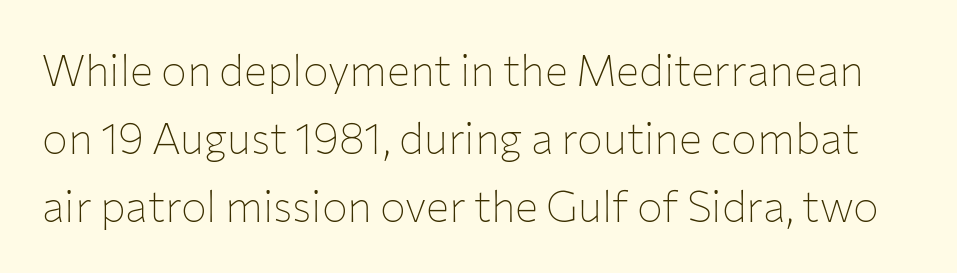
The image shows 43 px thin sans-serif type, upright; set normal line spacing (1.58x), normal letter spacing, not underlined; low stroke contrast and a medium x-height.
